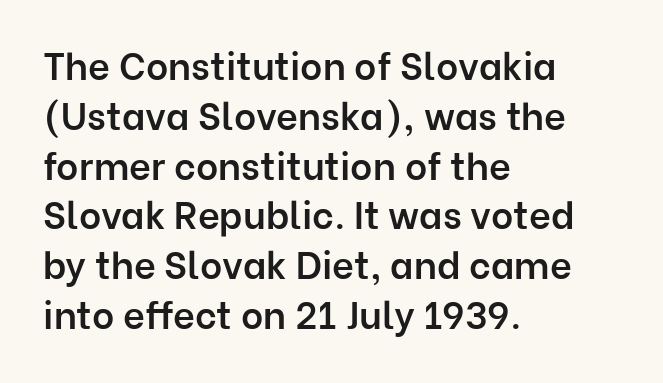
The image shows 38 px semibold sans-serif type, upright; set left-aligned, normal line spacing (1.31x), normal letter spacing, not underlined; low stroke contrast and a medium x-height.
